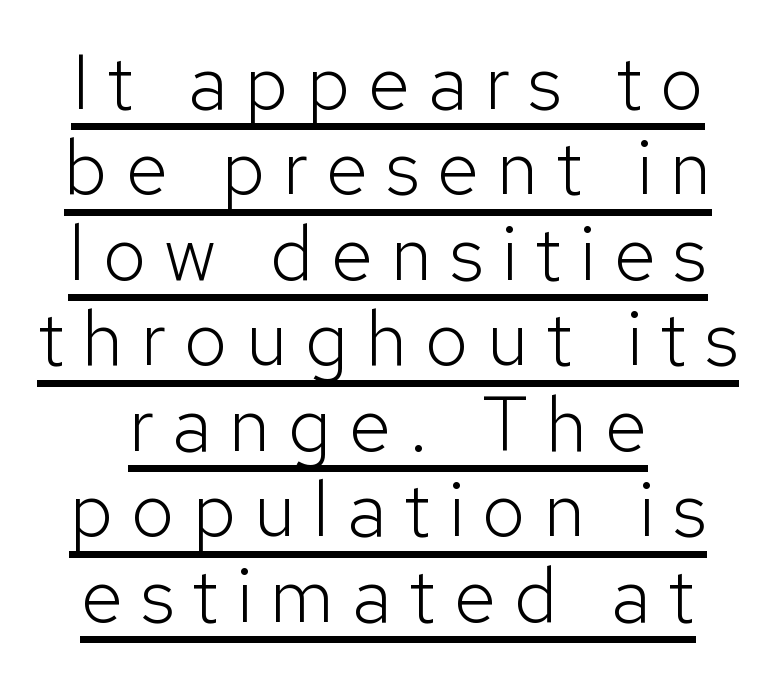
Q: Is the text bold? A: No.
Q: Is the text italic (slanted)? A: No, it is upright.
Q: Is the typeface a serif or a sans-serif typeface? A: Sans-serif.
Q: Is the text underlined? A: Yes.
Q: Is the spacing between letters normal or unusually wide? A: Unusually wide.
Q: Is the spacing between lines tight, normal or loose? A: Tight.
Q: Width (condensed, normal, or wide)? A: Normal.
Q: Stroke contrast? A: Low.
Q: x-height? A: Medium.
Q: Monospaced? A: No.
